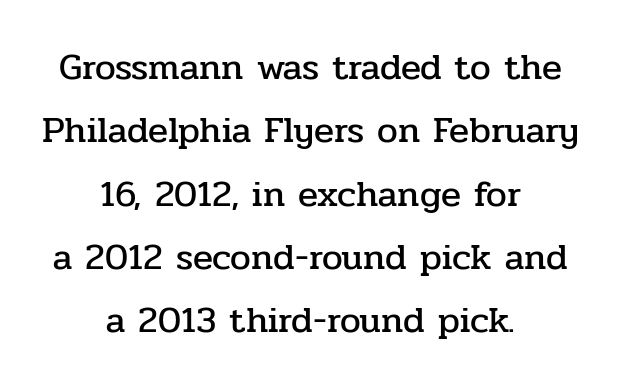
The image shows 37 px serif type, upright; set centered, line spacing 1.71x, normal letter spacing, not underlined; low stroke contrast and a medium x-height.
